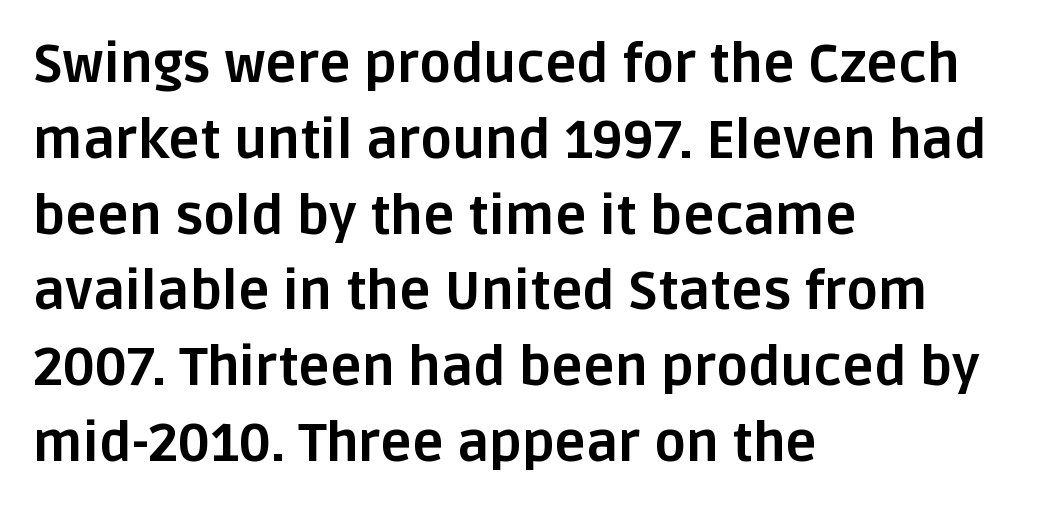
{"serif": "no", "italic": "no", "bold": "yes", "weight": "bold", "width": "normal", "stroke_contrast": "low", "x_height": "large", "monospaced": "no", "underline": "no", "align": "left", "line_spacing": "normal", "line_spacing_ratio": 1.43, "letter_spacing": "normal", "letter_spacing_em": 0.0, "glyph_px": 53}
